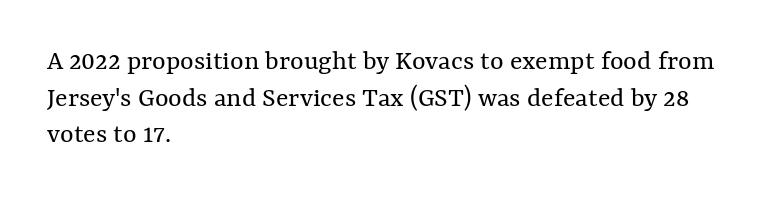
The image shows 29 px regular-weight type, upright; set left-aligned, normal line spacing (1.26x), normal letter spacing, not underlined; medium stroke contrast and a medium x-height.
